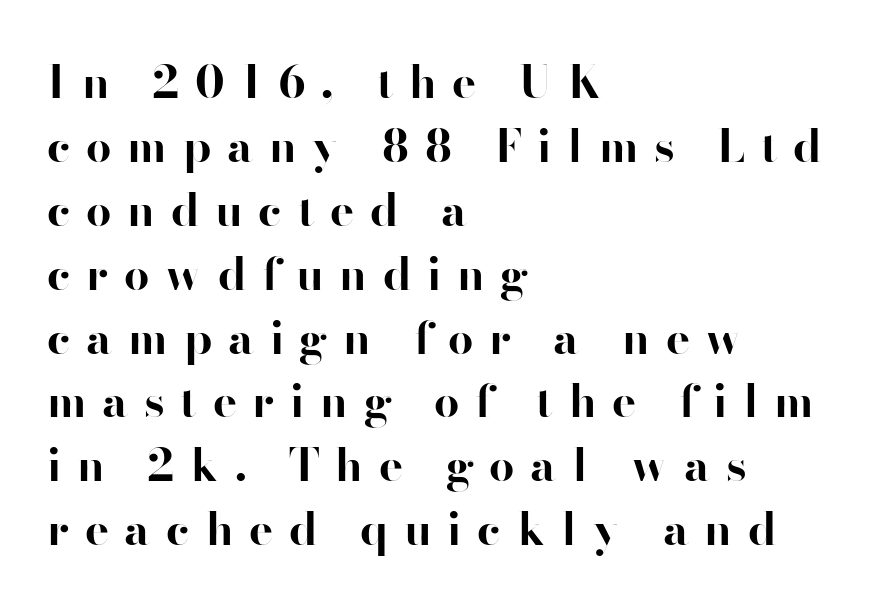
Q: Is the text bold? A: Yes.
Q: Is the text italic (slanted)? A: No, it is upright.
Q: Is the typeface a serif or a sans-serif typeface? A: Sans-serif.
Q: Is the text underlined? A: No.
Q: How is the paragraph aligned? A: Left-aligned.
Q: Is the spacing between letters normal or unusually wide? A: Unusually wide.
Q: Is the spacing between lines tight, normal or loose? A: Normal.
Q: Width (condensed, normal, or wide)? A: Normal.
Q: Stroke contrast? A: High.
Q: x-height? A: Small.
Q: Monospaced? A: No.
